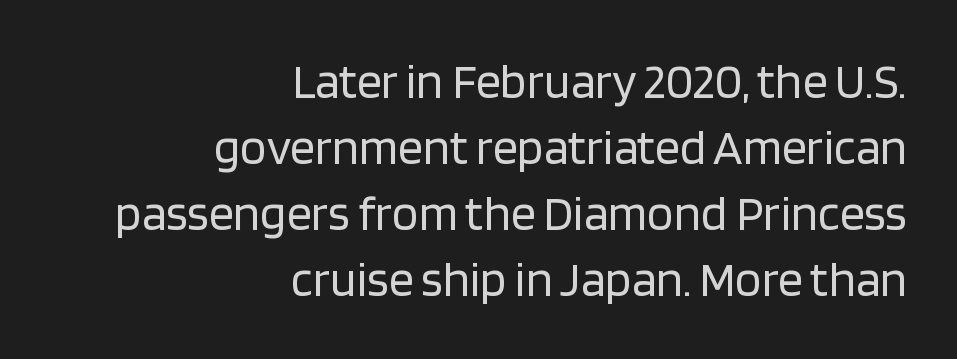
The image shows 49 px regular-weight sans-serif type, upright; set right-aligned, normal line spacing (1.35x), normal letter spacing, not underlined; low stroke contrast and a large x-height.
